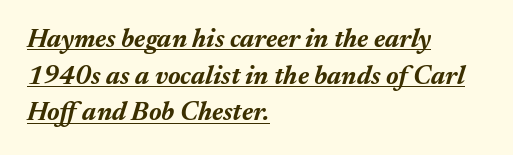
Nothing unusual about the tracking: characters are spaced as the font intends. Honestly, the underline is the first thing you notice here. Which margin do the lines hug? The left one — the right edge is uneven. The passage shown leans; its letterforms are oblique.
